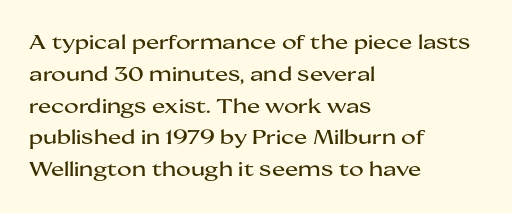
Q: Is the text italic (slanted)? A: No, it is upright.
Q: Is the text underlined? A: No.
Q: How is the paragraph aligned? A: Left-aligned.
Q: Is the spacing between letters normal or unusually wide? A: Normal.
Q: Is the spacing between lines tight, normal or loose? A: Normal.
